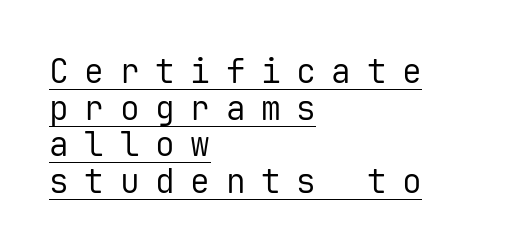
{"serif": "no", "italic": "no", "bold": "no", "weight": "regular", "width": "normal", "stroke_contrast": "low", "x_height": "medium", "monospaced": "yes", "underline": "yes", "align": "left", "line_spacing": "tight", "line_spacing_ratio": 1.11, "letter_spacing": "wide", "letter_spacing_em": 0.47, "glyph_px": 33}
